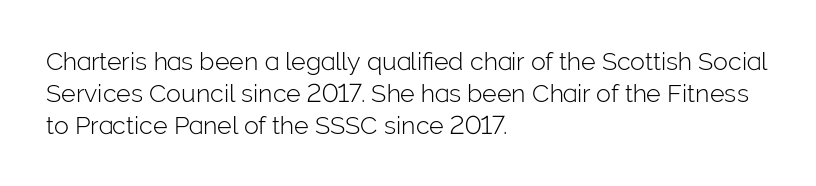
Q: Is the text bold? A: No.
Q: Is the text italic (slanted)? A: No, it is upright.
Q: Is the text underlined? A: No.
Q: How is the paragraph aligned? A: Left-aligned.
Q: Is the spacing between letters normal or unusually wide? A: Normal.
Q: Is the spacing between lines tight, normal or loose? A: Normal.
